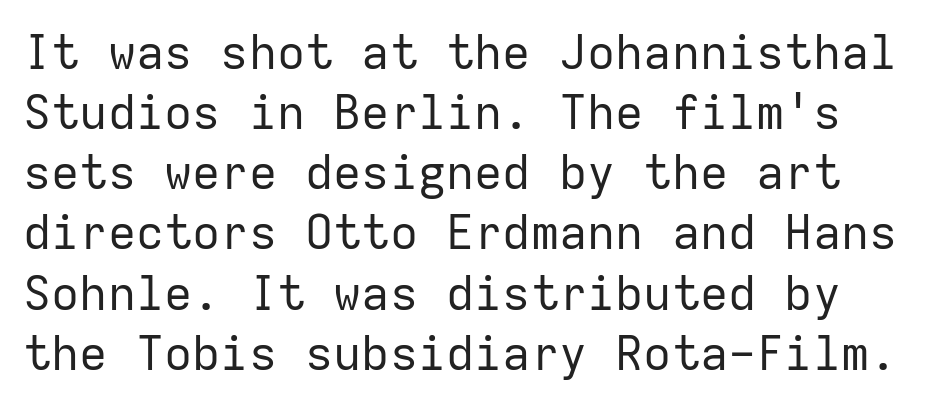
The image shows 47 px regular-weight sans-serif type, upright, monospaced; set normal line spacing (1.28x), normal letter spacing, not underlined; low stroke contrast and a medium x-height.
